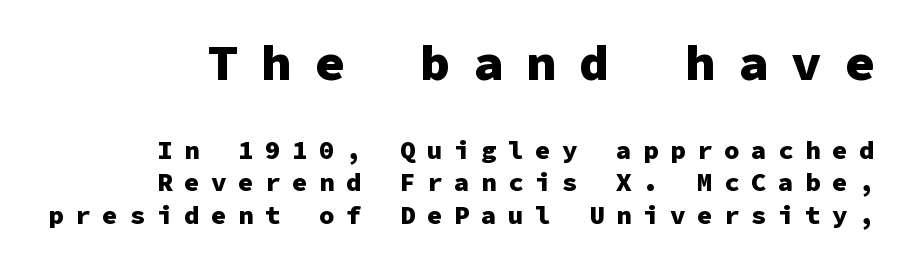
Q: Is the text bold? A: Yes.
Q: Is the text italic (slanted)? A: No, it is upright.
Q: Is the typeface a serif or a sans-serif typeface? A: Sans-serif.
Q: Is the text underlined? A: No.
Q: How is the paragraph aligned? A: Right-aligned.
Q: Is the spacing between letters normal or unusually wide? A: Unusually wide.
Q: Which block of text is set in a larger size, the first (top) or the second (bottom)? A: The first (top) one.
Q: Width (condensed, normal, or wide)? A: Normal.
Q: Stroke contrast? A: Low.
Q: x-height? A: Medium.
Q: Monospaced? A: Yes.
